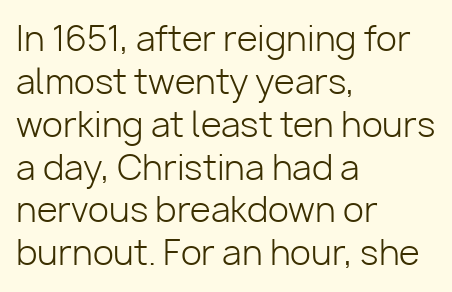
{"serif": "no", "italic": "no", "bold": "no", "weight": "light", "width": "normal", "stroke_contrast": "low", "x_height": "medium", "monospaced": "no", "underline": "no", "align": "left", "line_spacing": "normal", "line_spacing_ratio": 1.26, "letter_spacing": "normal", "letter_spacing_em": 0.0, "glyph_px": 34}
